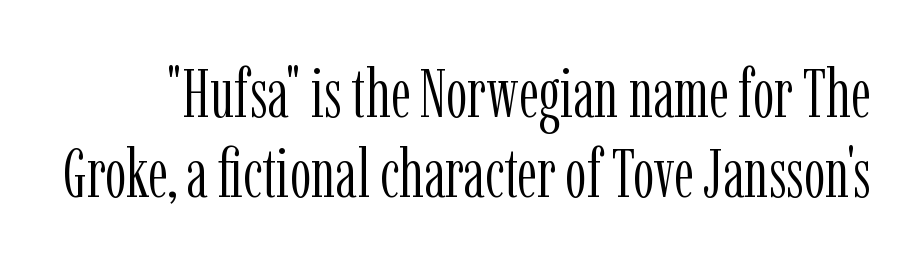
{"serif": "yes", "italic": "no", "bold": "no", "weight": "light", "width": "condensed", "stroke_contrast": "low", "x_height": "medium", "monospaced": "no", "underline": "no", "line_spacing_ratio": 1.17, "letter_spacing": "normal", "letter_spacing_em": 0.0, "glyph_px": 68}
